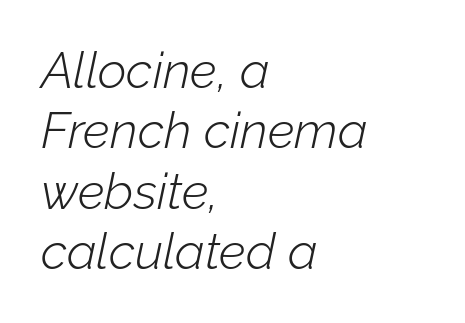
{"italic": "yes", "lean": "right", "slant_degrees": 12, "bold": "no", "weight": "light", "width": "normal", "stroke_contrast": "low", "x_height": "medium", "monospaced": "no", "underline": "no", "align": "left", "line_spacing_ratio": 1.21, "letter_spacing": "normal", "letter_spacing_em": 0.0, "glyph_px": 50}
